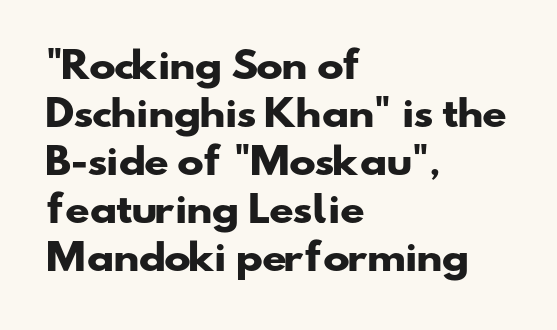
The font family rendered here belongs to the sans-serif group. Nothing unusual about the tracking: characters are spaced as the font intends. Emphasis by weight is at full strength: bold. Beneath every word, the page is bare. Notice how the passage keeps a crisp vertical edge on the left only.
